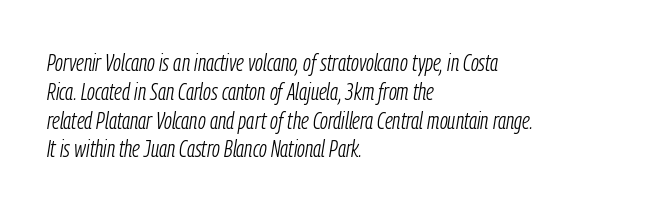
Is the block centered? No — it sits flush against the left margin. Tall strokes in this sample are angled rather than plumb. Type without underlining. No heavy texture on the line: the type isn't bold. These lines keep a tight, regular rhythm from letter to letter.
